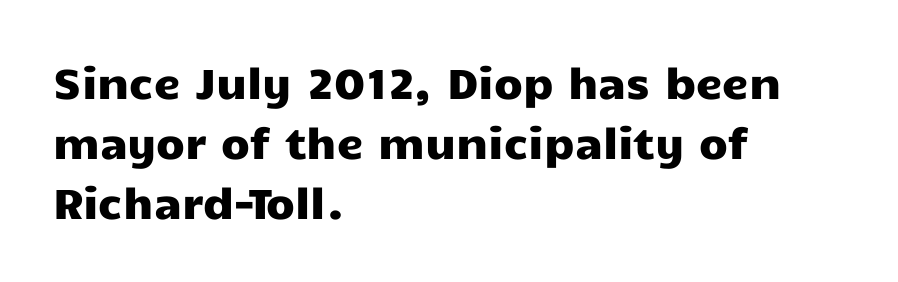
This sample has the flowing, uneven cadence of proportional lettering. Style check: upright. The characters display no serif detailing; their extremities are plain. Nothing unusual about the tracking: characters are spaced as the font intends.
